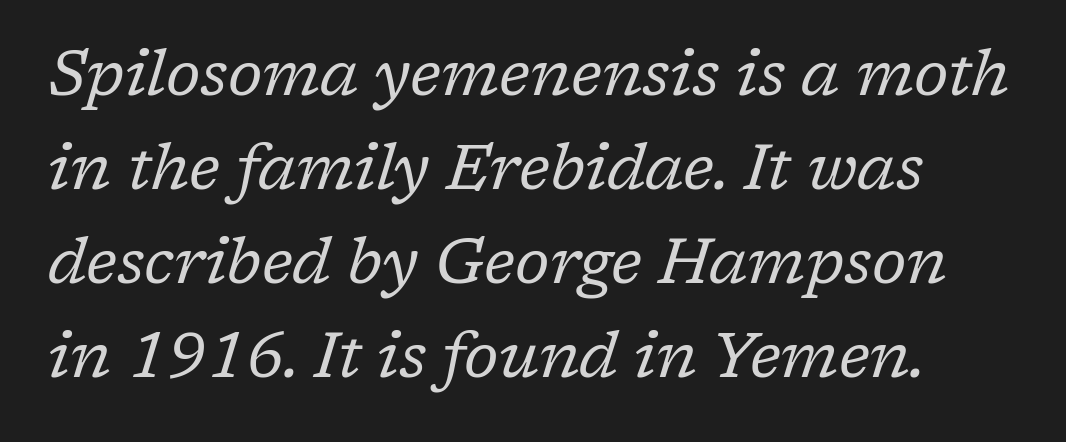
The image shows 63 px regular-weight serif type, italic (leaning right); set normal line spacing (1.49x), normal letter spacing, not underlined; low stroke contrast and a medium x-height.
